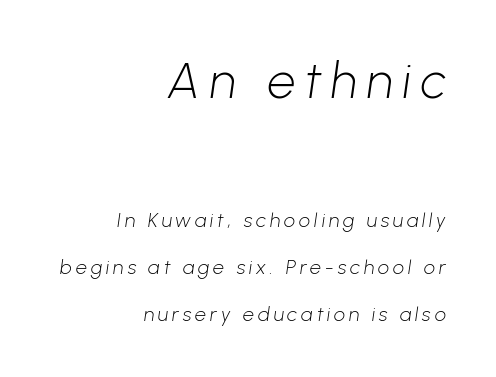
The image shows 50 px light sans-serif type; set right-aligned, loose line spacing (2.36x), not underlined; the first (top) block is 2.5x larger; low stroke contrast and a medium x-height.
